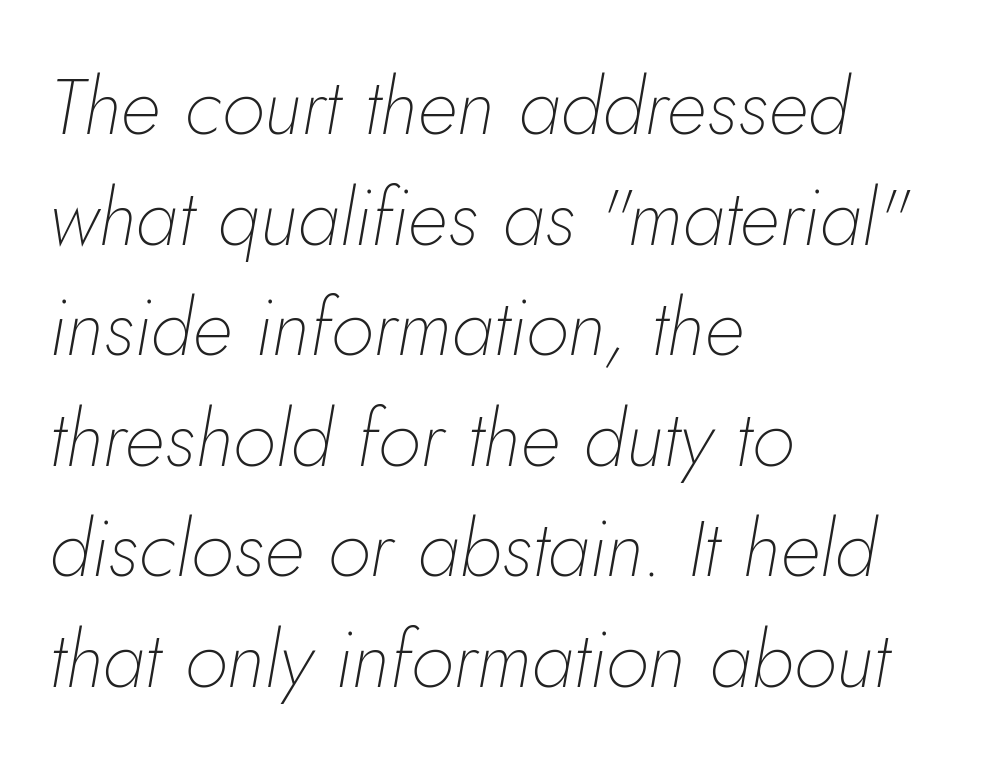
Bare-footed words on every line. The designer left line spacing at the default. Each letter keeps its own natural width here, so spacing adapts to shape. No heavy texture on the line: the type isn't bold. Every row of glyphs begins at an identical x-position on the left.
